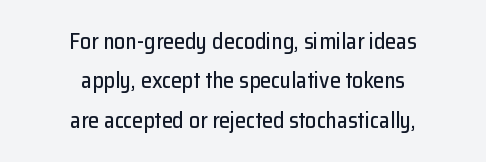
Q: Is the text italic (slanted)? A: No, it is upright.
Q: Is the text underlined? A: No.
Q: How is the paragraph aligned? A: Centered.
Q: Is the spacing between letters normal or unusually wide? A: Normal.
